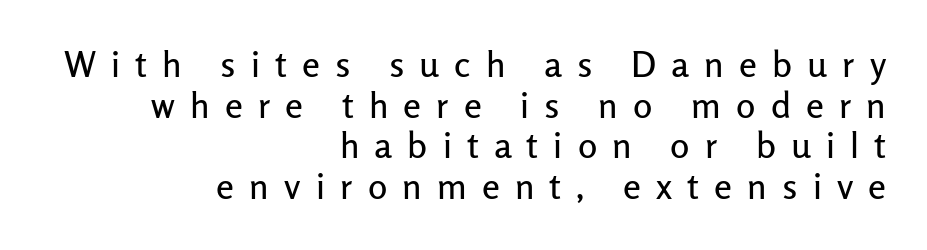
Leading: reduced. The lines are quadded right. The face used here is rendered with a markedly widened letterfit. Any mark beneath the type? The region is blank. The lettering holds an erect, upright posture throughout. This sample has the flowing, uneven cadence of proportional lettering.
